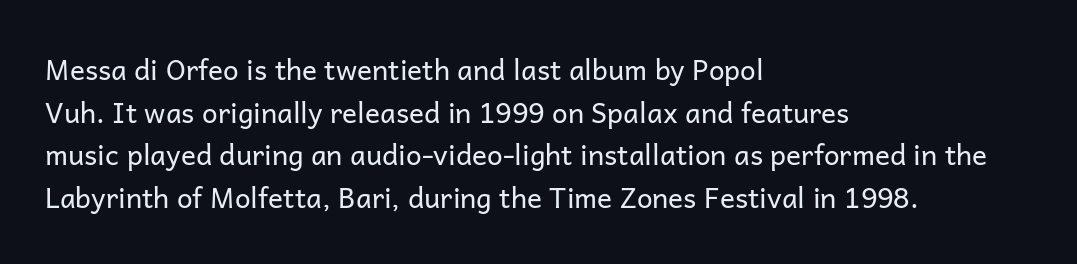
Q: Is the text bold? A: No.
Q: Is the text italic (slanted)? A: No, it is upright.
Q: Is the typeface a serif or a sans-serif typeface? A: Sans-serif.
Q: Is the text underlined? A: No.
Q: How is the paragraph aligned? A: Left-aligned.
Q: Is the spacing between letters normal or unusually wide? A: Normal.
Q: Is the spacing between lines tight, normal or loose? A: Normal.
Q: Width (condensed, normal, or wide)? A: Normal.
Q: Stroke contrast? A: Low.
Q: x-height? A: Medium.
Q: Monospaced? A: No.
